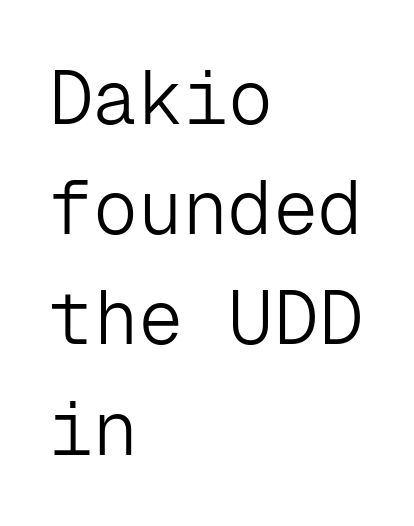
The image shows 75 px light sans-serif type, upright, monospaced; set left-aligned, normal line spacing (1.47x), normal letter spacing, not underlined; low stroke contrast and a medium x-height.
